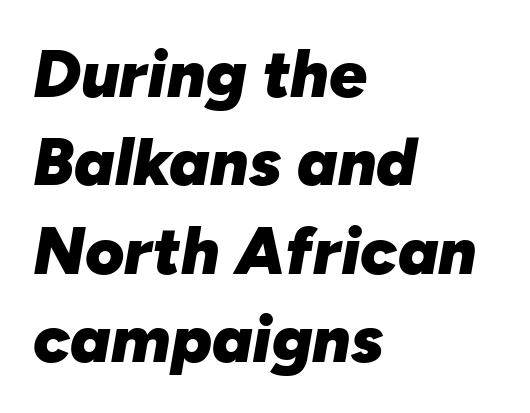
{"italic": "yes", "lean": "right", "slant_degrees": 10, "bold": "yes", "weight": "heavy", "width": "normal", "stroke_contrast": "low", "x_height": "medium", "monospaced": "no", "underline": "no", "align": "left", "line_spacing": "normal", "line_spacing_ratio": 1.32, "letter_spacing": "normal", "letter_spacing_em": 0.0, "glyph_px": 67}
